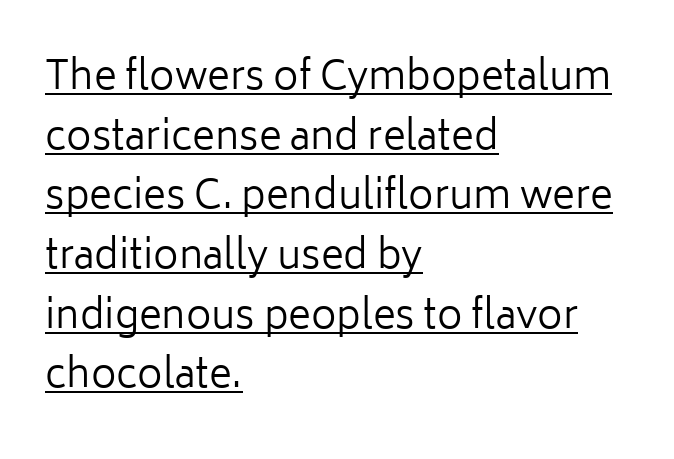
The image shows 39 px regular-weight sans-serif type, upright; set left-aligned, normal line spacing (1.53x), normal letter spacing, underlined; low stroke contrast and a medium x-height.
